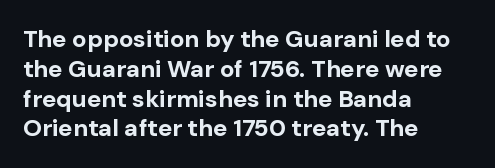
The image shows 24 px bold type, upright; set left-aligned, line spacing 1.24x, normal letter spacing, not underlined.
